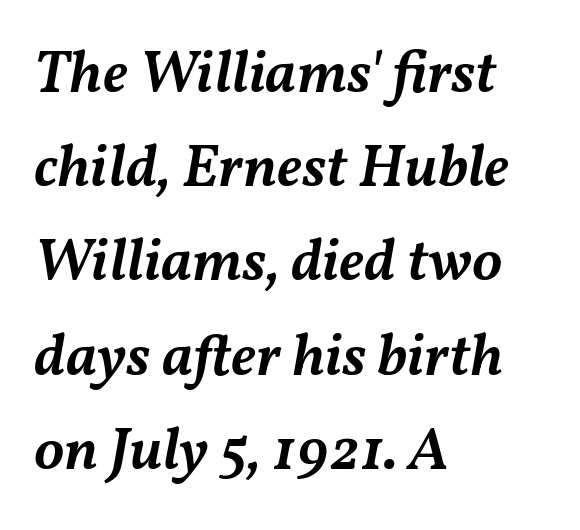
The image shows 60 px semibold type, italic (leaning right); set left-aligned, normal line spacing (1.57x), normal letter spacing, not underlined; medium stroke contrast and a medium x-height.
